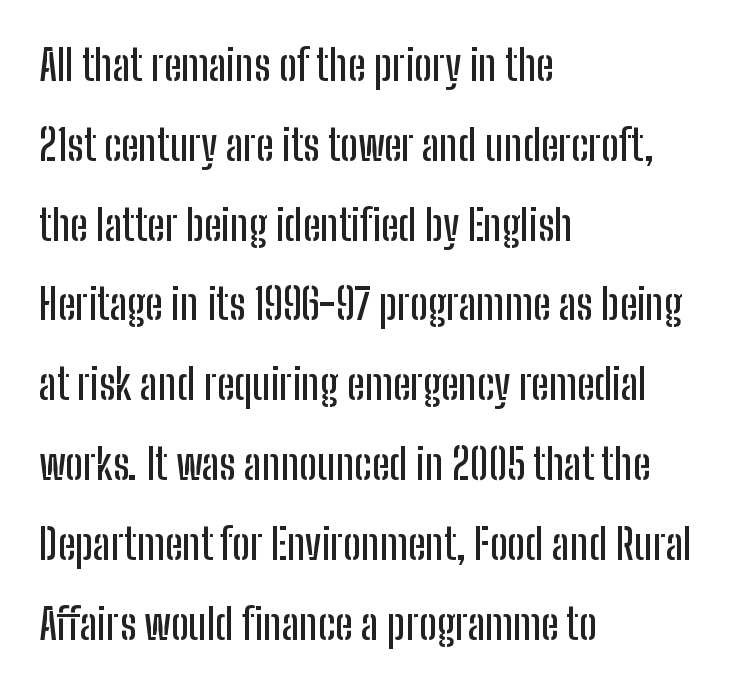
The image shows 42 px condensed sans-serif type, upright; set left-aligned, loose line spacing (1.9x), normal letter spacing, not underlined; low stroke contrast and a medium x-height.
